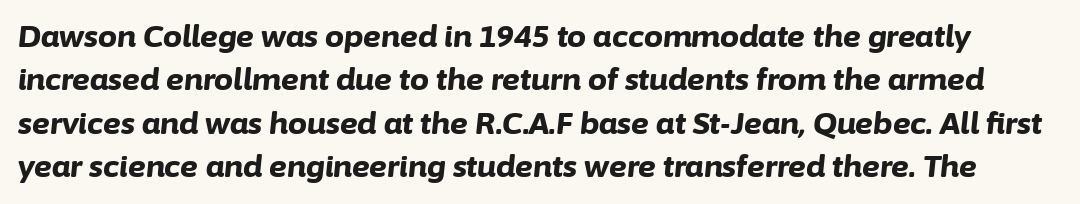
{"italic": "yes", "lean": "right", "slant_degrees": 6, "bold": "yes", "weight": "bold", "width": "normal", "stroke_contrast": "low", "x_height": "medium", "monospaced": "no", "underline": "no", "line_spacing": "normal", "line_spacing_ratio": 1.45, "letter_spacing": "normal", "letter_spacing_em": 0.0, "glyph_px": 30}
